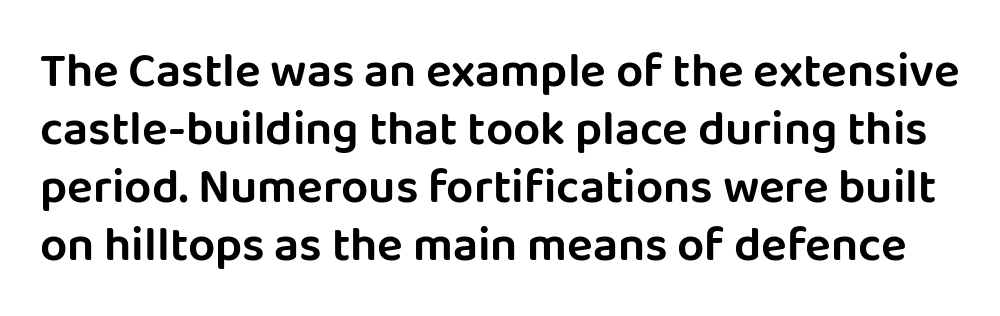
Q: Is the text italic (slanted)? A: No, it is upright.
Q: Is the typeface a serif or a sans-serif typeface? A: Sans-serif.
Q: Is the text underlined? A: No.
Q: Is the spacing between letters normal or unusually wide? A: Normal.
Q: Width (condensed, normal, or wide)? A: Normal.
Q: Stroke contrast? A: Low.
Q: x-height? A: Large.
Q: Monospaced? A: No.
